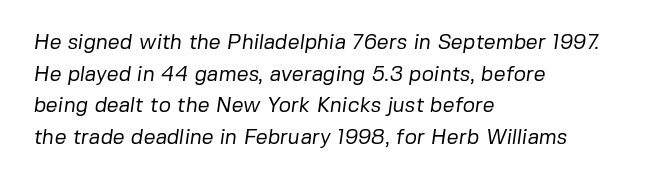
{"bold": "no", "underline": "no", "align": "left", "line_spacing": "normal", "line_spacing_ratio": 1.51, "letter_spacing": "normal", "letter_spacing_em": 0.0, "glyph_px": 21}
